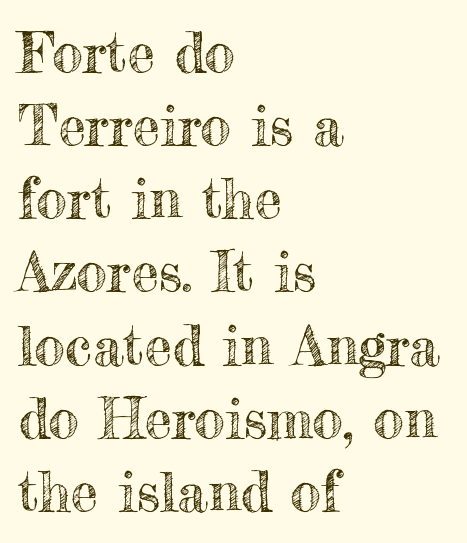
{"italic": "no", "width": "normal", "x_height": "small", "monospaced": "no", "underline": "no", "align": "left", "line_spacing": "normal", "line_spacing_ratio": 1.33, "letter_spacing": "normal", "letter_spacing_em": 0.0, "glyph_px": 55}
